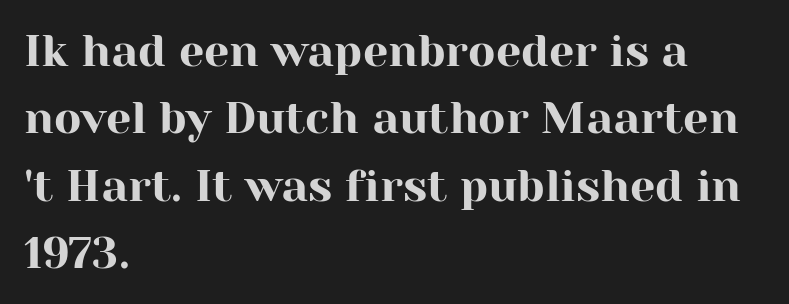
Unlike a clean sans, this face finishes its strokes with serifs. A typesetter would call this proportional, since set widths differ per character. These lines are set flush left with a ragged right edge. This rendering leaves character spacing at its baseline value. Has an underline been added? It has not. This block has exactly the height ordinary leading produces.
